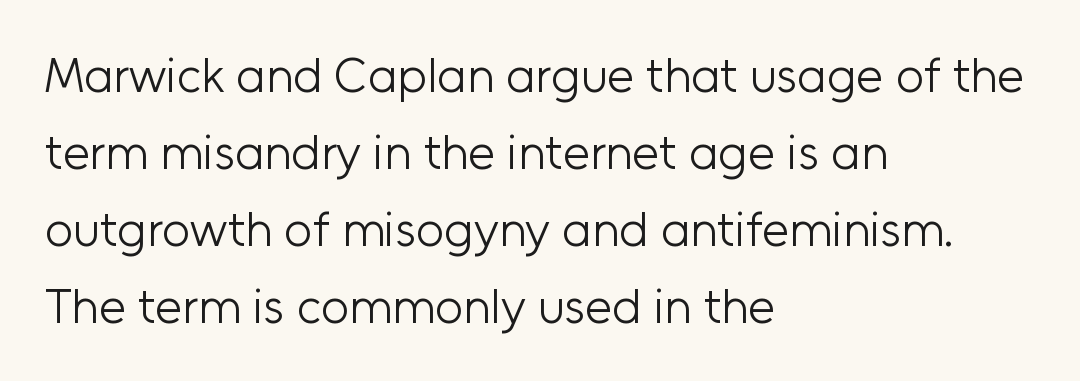
Beneath every word, the page is bare. Reading down the block, your eye returns to a fixed left position each line. Here the designer chose a conventional face with non-uniform glyph widths. This rendering employs a face without finishing strokes, i.e., a sans-serif. The gaps between neighbouring characters are ordinary and unremarkable. Is there any slant? The stems are plumb.
